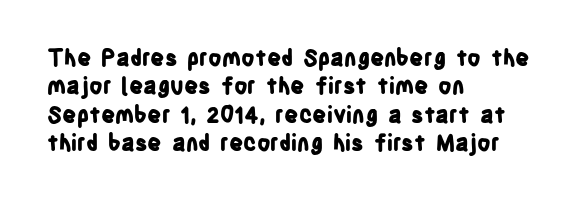
{"italic": "no", "bold": "yes", "underline": "no", "align": "left", "line_spacing": "normal", "line_spacing_ratio": 1.29, "letter_spacing": "normal", "letter_spacing_em": 0.0, "glyph_px": 22}
